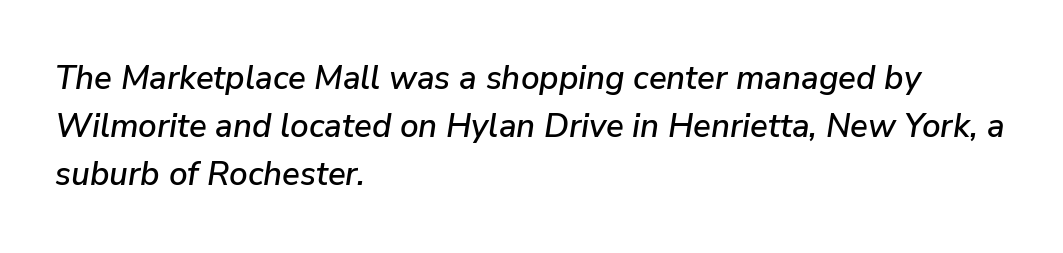
Q: Is the text italic (slanted)? A: Yes, it leans right by about 9 degrees.
Q: Is the text underlined? A: No.
Q: How is the paragraph aligned? A: Left-aligned.
Q: Is the spacing between letters normal or unusually wide? A: Normal.
Q: Is the spacing between lines tight, normal or loose? A: Normal.
Q: Width (condensed, normal, or wide)? A: Normal.
Q: Stroke contrast? A: Low.
Q: x-height? A: Medium.
Q: Monospaced? A: No.
